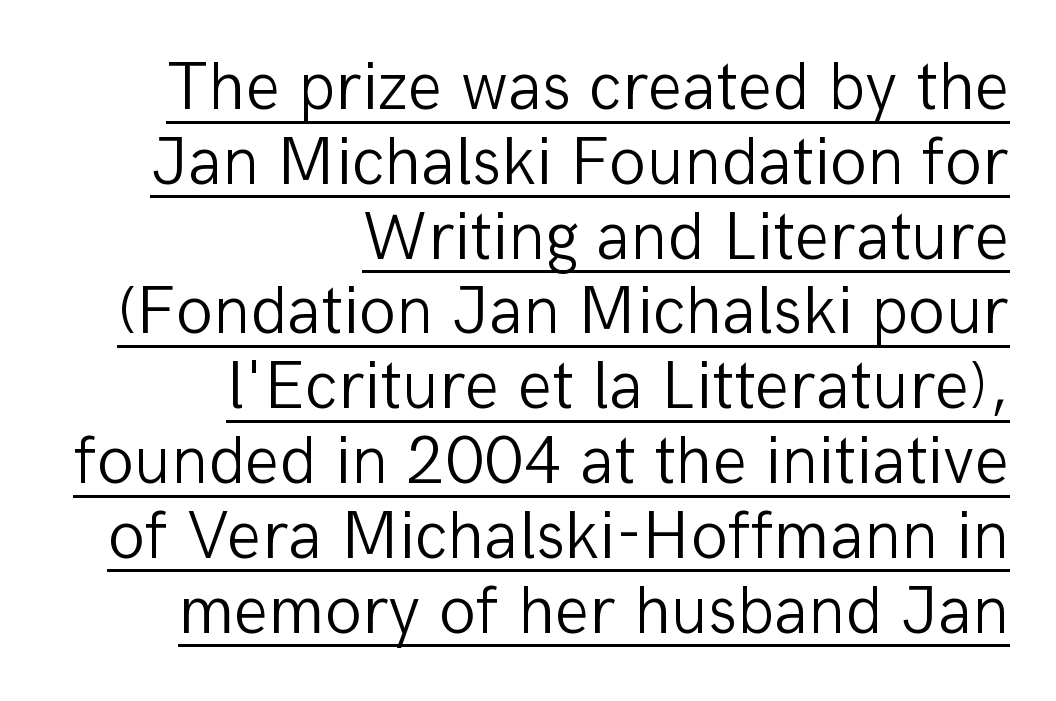
Q: Is the text bold? A: No.
Q: Is the text italic (slanted)? A: No, it is upright.
Q: Is the typeface a serif or a sans-serif typeface? A: Sans-serif.
Q: Is the text underlined? A: Yes.
Q: How is the paragraph aligned? A: Right-aligned.
Q: Is the spacing between letters normal or unusually wide? A: Normal.
Q: Is the spacing between lines tight, normal or loose? A: Tight.
Q: Width (condensed, normal, or wide)? A: Normal.
Q: Stroke contrast? A: Low.
Q: x-height? A: Medium.
Q: Monospaced? A: No.
